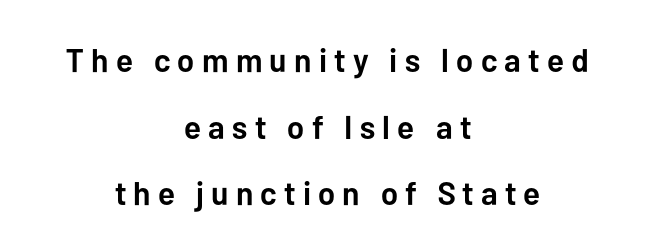
{"serif": "no", "italic": "no", "bold": "yes", "weight": "semibold", "width": "normal", "stroke_contrast": "low", "x_height": "medium", "monospaced": "no", "underline": "no", "align": "center", "line_spacing": "loose", "line_spacing_ratio": 2.02, "letter_spacing": "wide", "letter_spacing_em": 0.22, "glyph_px": 33}
